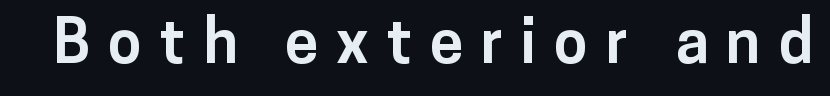
{"serif": "no", "italic": "no", "bold": "yes", "weight": "bold", "width": "normal", "stroke_contrast": "low", "x_height": "medium", "monospaced": "no", "underline": "no", "letter_spacing": "wide", "letter_spacing_em": 0.29, "glyph_px": 61}
